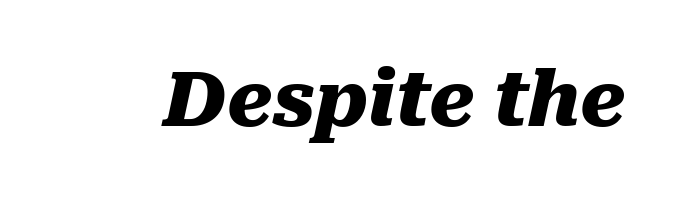
Q: Is the text bold? A: Yes.
Q: Is the text italic (slanted)? A: Yes, it leans right by about 10 degrees.
Q: Is the text underlined? A: No.
Q: Is the spacing between letters normal or unusually wide? A: Normal.
Q: Width (condensed, normal, or wide)? A: Normal.
Q: Stroke contrast? A: Medium.
Q: x-height? A: Medium.
Q: Monospaced? A: No.
